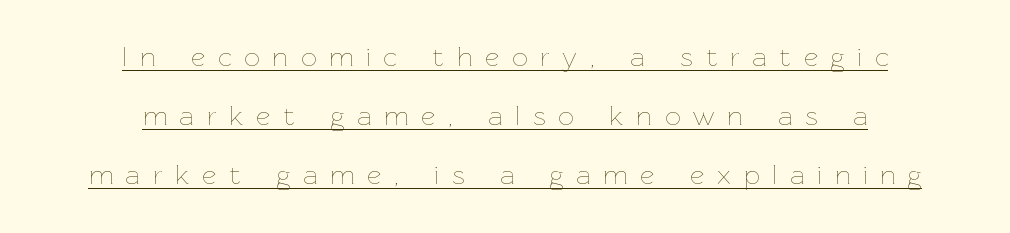
The image shows 27 px text type, upright; set centered, loose line spacing (2.19x), unusually wide letter spacing (+0.49 em), underlined.
